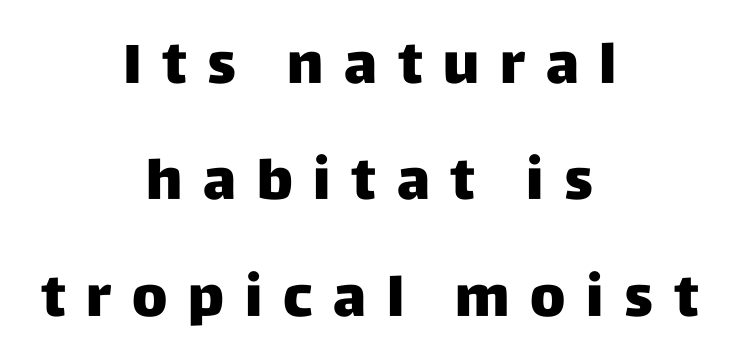
{"serif": "no", "italic": "no", "width": "normal", "stroke_contrast": "low", "x_height": "large", "monospaced": "no", "underline": "no", "align": "center", "line_spacing": "loose", "line_spacing_ratio": 2.08, "letter_spacing": "wide", "letter_spacing_em": 0.37, "glyph_px": 56}
